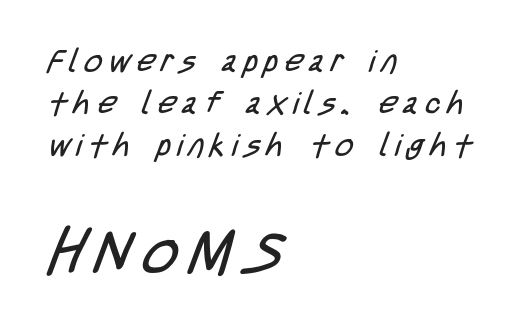
Q: Is the text bold? A: No.
Q: Is the typeface a serif or a sans-serif typeface? A: Sans-serif.
Q: Is the text underlined? A: No.
Q: How is the paragraph aligned? A: Left-aligned.
Q: Is the spacing between letters normal or unusually wide? A: Unusually wide.
Q: Is the spacing between lines tight, normal or loose? A: Normal.
Q: Which block of text is set in a larger size, the first (top) or the second (bottom)? A: The second (bottom) one.
Q: Width (condensed, normal, or wide)? A: Condensed.
Q: Stroke contrast? A: Low.
Q: x-height? A: Large.
Q: Monospaced? A: No.
